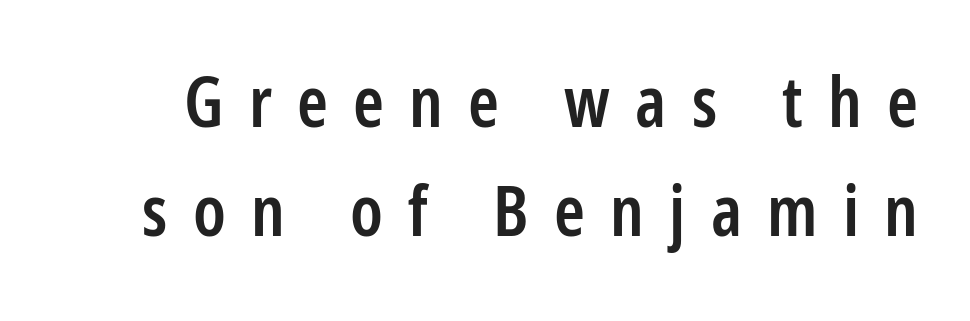
The image shows 70 px semibold, condensed sans-serif type, upright; set normal line spacing (1.56x), unusually wide letter spacing (+0.36 em), not underlined; low stroke contrast and a medium x-height.
